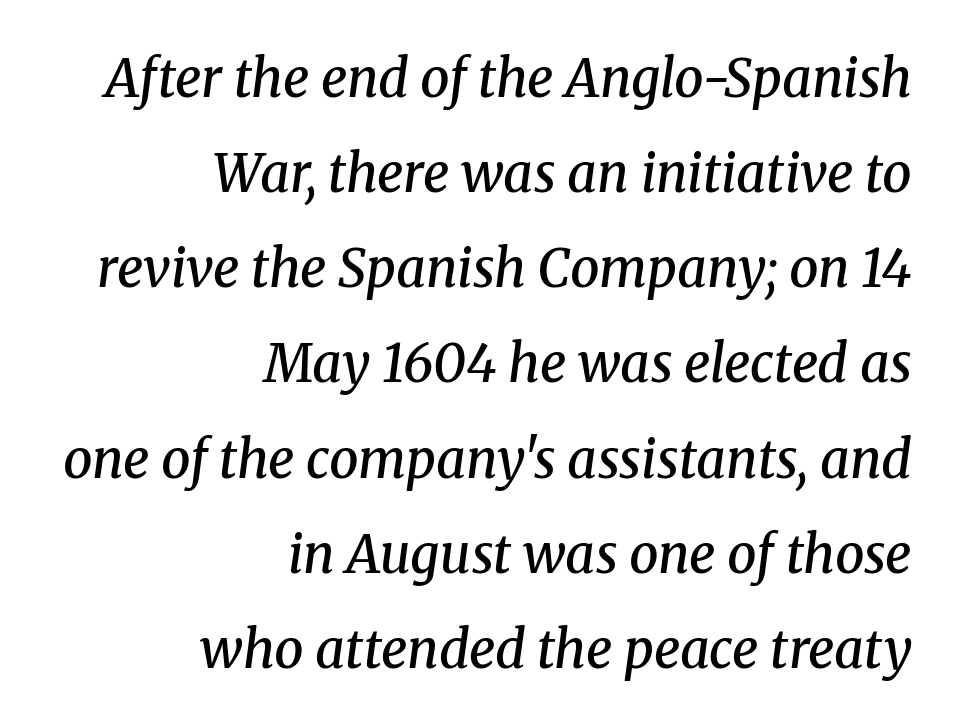
{"serif": "yes", "italic": "yes", "lean": "right", "slant_degrees": 8, "bold": "semi", "weight": "semibold", "width": "normal", "stroke_contrast": "medium", "x_height": "medium", "monospaced": "no", "underline": "no", "align": "right", "line_spacing_ratio": 1.83, "letter_spacing": "normal", "letter_spacing_em": 0.0, "glyph_px": 52}
